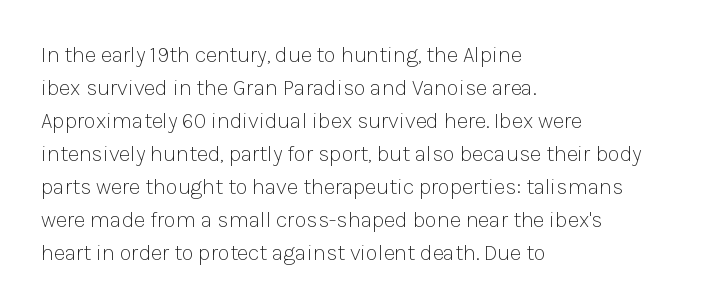
In terms of leading, this rendering sits right in the middle. Quick note: not italic, upright. Stems here are at most as thick as an everyday book face. Letter spacing: default.
